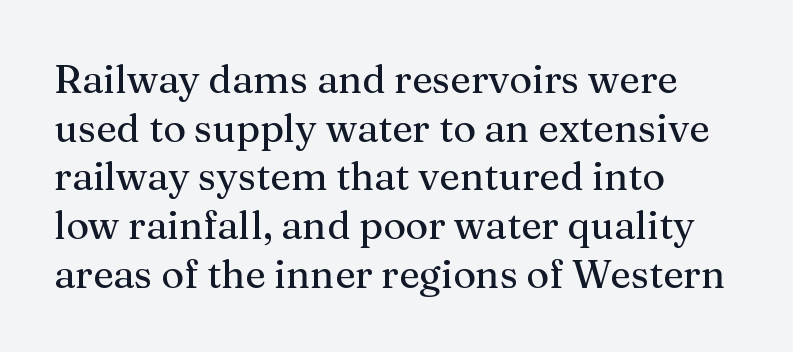
Q: Is the text italic (slanted)? A: No, it is upright.
Q: Is the typeface a serif or a sans-serif typeface? A: Serif.
Q: Is the text underlined? A: No.
Q: How is the paragraph aligned? A: Left-aligned.
Q: Is the spacing between letters normal or unusually wide? A: Normal.
Q: Is the spacing between lines tight, normal or loose? A: Normal.
Q: Width (condensed, normal, or wide)? A: Normal.
Q: Stroke contrast? A: Medium.
Q: x-height? A: Medium.
Q: Monospaced? A: No.
